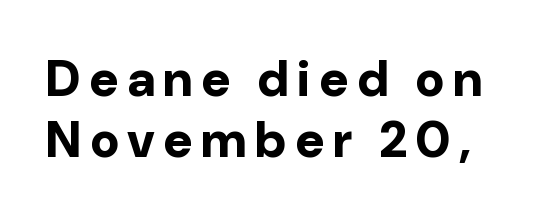
Q: Is the text bold? A: Yes.
Q: Is the text italic (slanted)? A: No, it is upright.
Q: Is the typeface a serif or a sans-serif typeface? A: Sans-serif.
Q: Is the text underlined? A: No.
Q: Width (condensed, normal, or wide)? A: Normal.
Q: Stroke contrast? A: Low.
Q: x-height? A: Medium.
Q: Monospaced? A: No.
